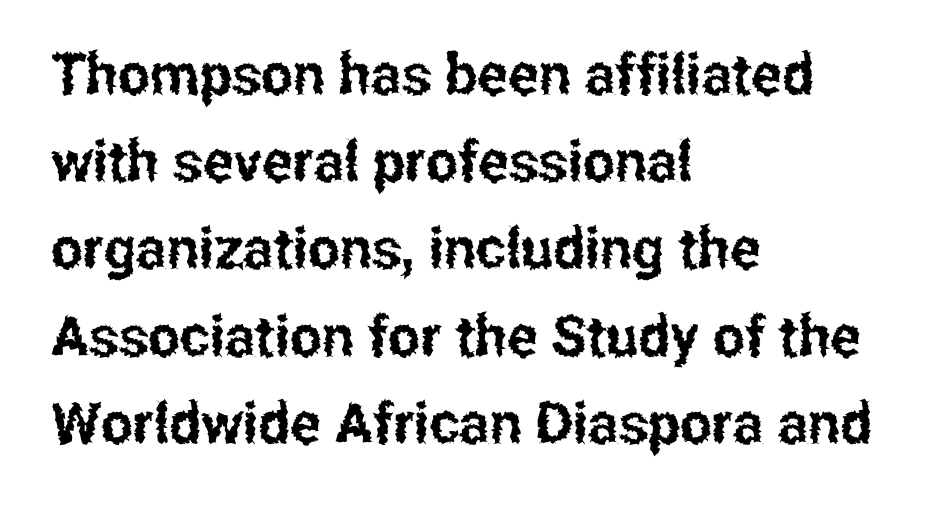
The image shows 57 px condensed sans-serif type, upright; set left-aligned, normal line spacing (1.53x), normal letter spacing, not underlined; low stroke contrast and a medium x-height.
